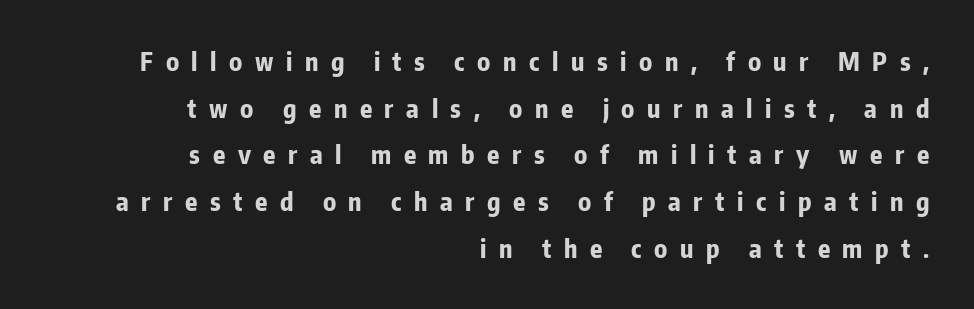
{"italic": "no", "bold": "yes", "underline": "no", "align": "right", "line_spacing_ratio": 1.87, "letter_spacing": "wide", "letter_spacing_em": 0.5, "glyph_px": 25}
